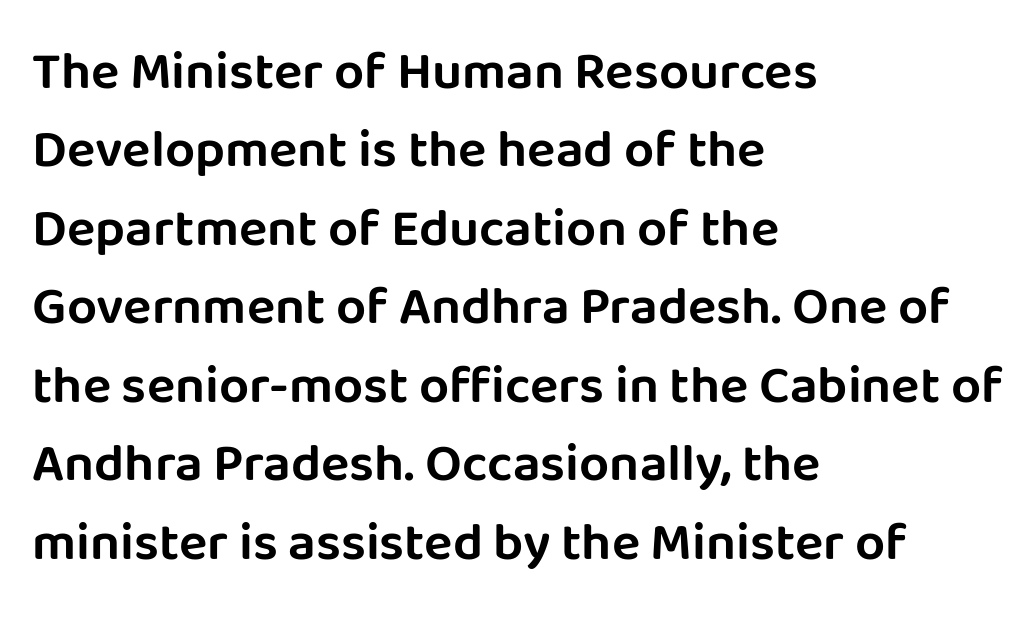
Horizontally, the lines are justified to the leading edge only. Nope, not italic — everything's standing straight. Caption: standard tracking, unaltered. Horizontal bands of white between lines are of average thickness. Stroke terminals: plain, sans-serif.
